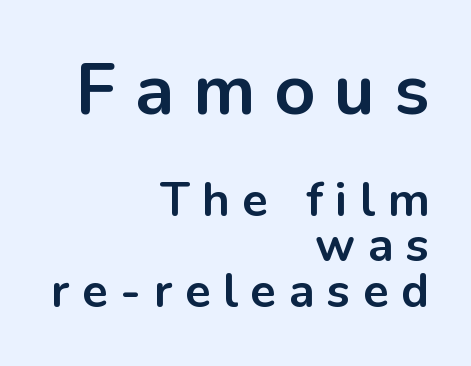
The image shows 71 px bold sans-serif type, upright; set right-aligned, tight line spacing (0.97x), unusually wide letter spacing (+0.27 em), not underlined; the first (top) block is 1.51x larger; low stroke contrast and a medium x-height.
